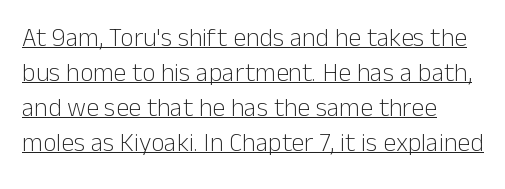
Q: Is the text bold? A: No.
Q: Is the text italic (slanted)? A: No, it is upright.
Q: Is the text underlined? A: Yes.
Q: How is the paragraph aligned? A: Left-aligned.
Q: Is the spacing between letters normal or unusually wide? A: Normal.
Q: Is the spacing between lines tight, normal or loose? A: Normal.
